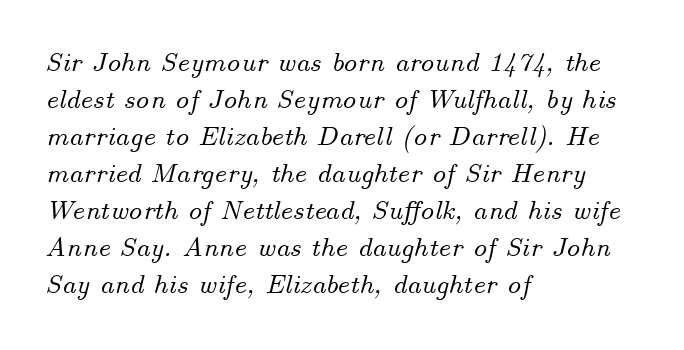
Q: Is the text italic (slanted)? A: Yes, it leans right by about 14 degrees.
Q: Is the text underlined? A: No.
Q: How is the paragraph aligned? A: Left-aligned.
Q: Is the spacing between letters normal or unusually wide? A: Normal.
Q: Is the spacing between lines tight, normal or loose? A: Normal.
Q: Width (condensed, normal, or wide)? A: Normal.
Q: Stroke contrast? A: Medium.
Q: x-height? A: Small.
Q: Monospaced? A: No.
